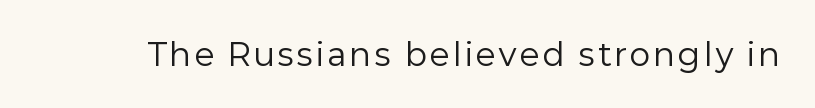
{"serif": "no", "italic": "no", "bold": "no", "weight": "regular", "width": "normal", "stroke_contrast": "low", "x_height": "medium", "monospaced": "no", "underline": "no", "glyph_px": 31}
